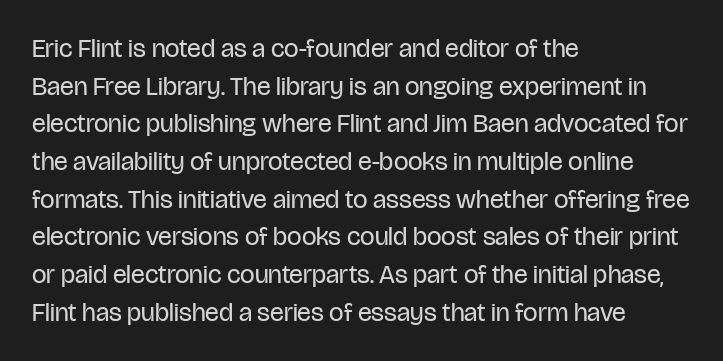
{"italic": "no", "bold": "no", "underline": "no", "align": "left", "line_spacing": "normal", "line_spacing_ratio": 1.45, "letter_spacing": "normal", "letter_spacing_em": 0.0, "glyph_px": 26}
